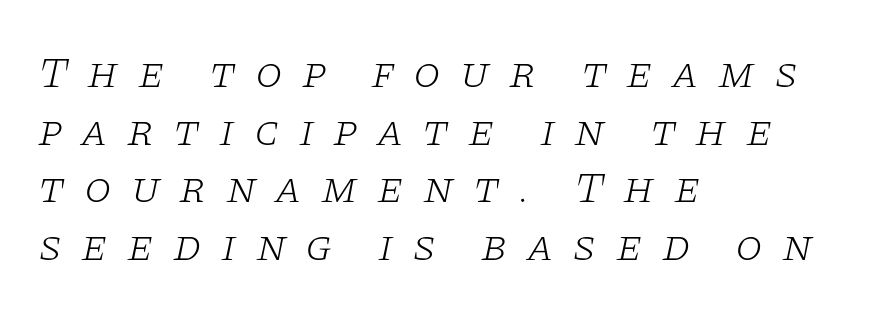
Q: Is the text bold? A: No.
Q: Is the text italic (slanted)? A: Yes, it leans right by about 11 degrees.
Q: Is the typeface a serif or a sans-serif typeface? A: Serif.
Q: Is the text underlined? A: No.
Q: How is the paragraph aligned? A: Left-aligned.
Q: Is the spacing between letters normal or unusually wide? A: Unusually wide.
Q: Is the spacing between lines tight, normal or loose? A: Normal.
Q: Width (condensed, normal, or wide)? A: Wide.
Q: Stroke contrast? A: Low.
Q: x-height? A: Large.
Q: Monospaced? A: No.
